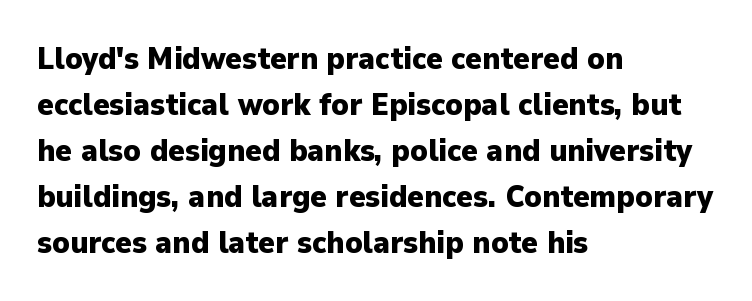
Q: Is the text bold? A: Yes.
Q: Is the text italic (slanted)? A: No, it is upright.
Q: Is the typeface a serif or a sans-serif typeface? A: Sans-serif.
Q: Is the text underlined? A: No.
Q: How is the paragraph aligned? A: Left-aligned.
Q: Is the spacing between letters normal or unusually wide? A: Normal.
Q: Is the spacing between lines tight, normal or loose? A: Normal.
Q: Width (condensed, normal, or wide)? A: Normal.
Q: Stroke contrast? A: Low.
Q: x-height? A: Medium.
Q: Monospaced? A: No.
